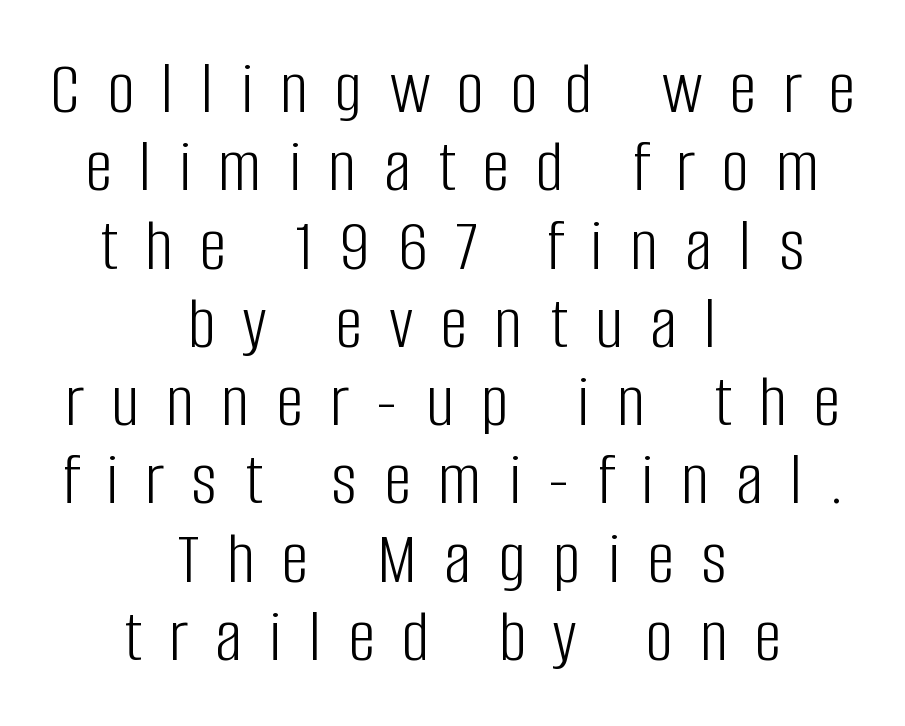
No extra ink here — the face is not bold. Clear beneath every line of the passage. Character widths vary here, with narrow letters taking less room than wide ones. Regarding serifs, this sample does without them. Rows of type sit shoulder to shoulder in the vertical direction.
